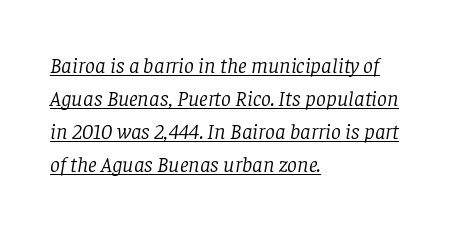
{"italic": "yes", "lean": "right", "slant_degrees": 8, "bold": "no", "underline": "yes", "align": "left", "line_spacing": "normal", "line_spacing_ratio": 1.5, "letter_spacing": "normal", "letter_spacing_em": 0.0, "glyph_px": 22}
